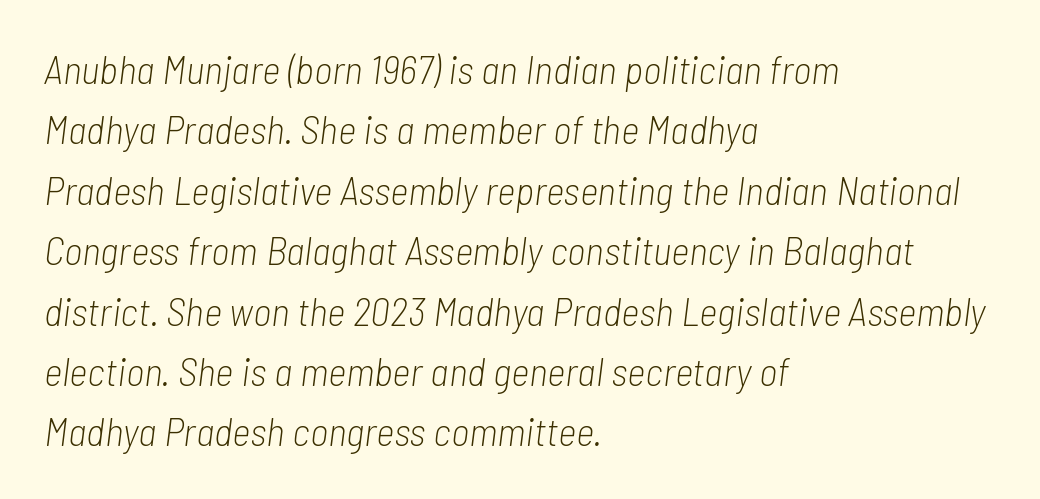
{"italic": "yes", "lean": "right", "slant_degrees": 7, "bold": "no", "weight": "light", "width": "condensed", "stroke_contrast": "low", "x_height": "medium", "monospaced": "no", "underline": "no", "align": "left", "line_spacing": "normal", "line_spacing_ratio": 1.51, "letter_spacing": "normal", "letter_spacing_em": 0.0, "glyph_px": 40}
